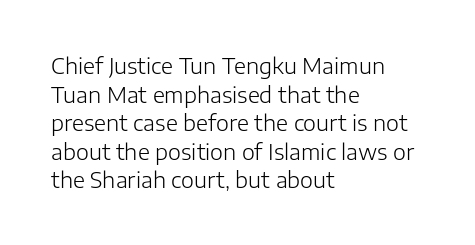
The image shows 22 px text type, upright; set left-aligned, normal line spacing (1.3x), normal letter spacing, not underlined.
